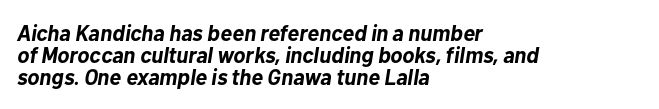
{"italic": "yes", "lean": "right", "slant_degrees": 10, "bold": "yes", "underline": "no", "align": "left", "line_spacing": "tight", "line_spacing_ratio": 1.01, "letter_spacing": "normal", "letter_spacing_em": 0.0, "glyph_px": 22}
